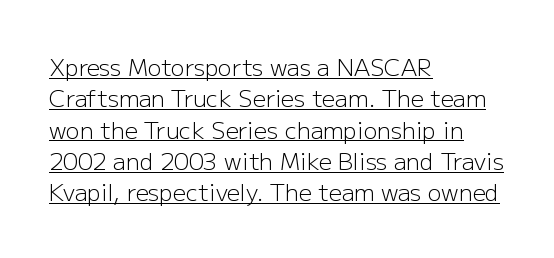
The image shows 23 px text type, upright; set left-aligned, normal line spacing (1.36x), normal letter spacing, underlined.
